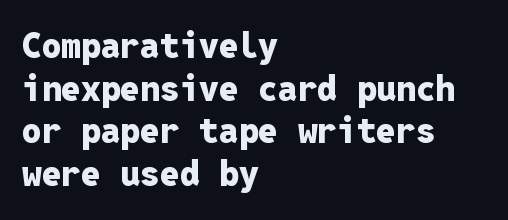
{"serif": "no", "italic": "no", "bold": "yes", "weight": "heavy", "width": "normal", "stroke_contrast": "low", "x_height": "medium", "monospaced": "yes", "underline": "no", "align": "left", "line_spacing_ratio": 1.22, "letter_spacing": "normal", "letter_spacing_em": 0.0, "glyph_px": 35}
